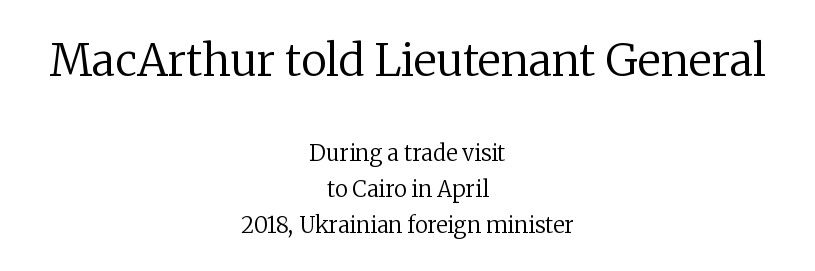
{"serif": "yes", "italic": "no", "bold": "no", "weight": "regular", "width": "normal", "stroke_contrast": "low", "x_height": "medium", "monospaced": "no", "underline": "no", "align": "center", "line_spacing": "normal", "line_spacing_ratio": 1.63, "letter_spacing": "normal", "letter_spacing_em": 0.0, "larger_block": "first", "size_ratio": 2.0, "glyph_px": 44}
